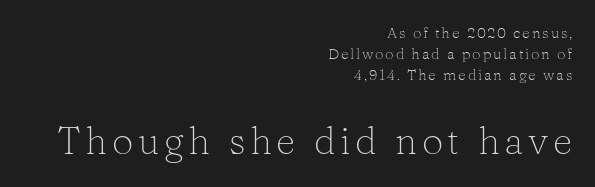
The image shows 38 px light serif type, upright; set right-aligned, normal line spacing (1.39x), not underlined; the second (bottom) block is 2.53x larger; low stroke contrast and a medium x-height.
